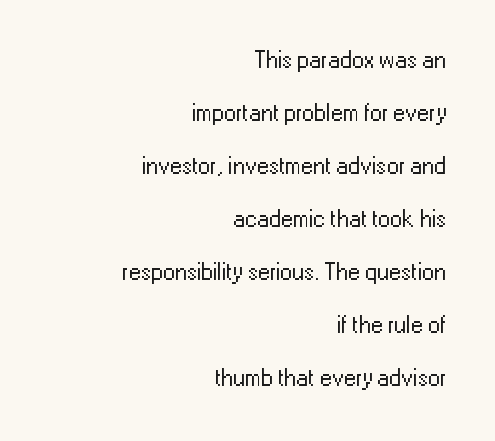
Q: Is the text bold? A: No.
Q: Is the text italic (slanted)? A: No, it is upright.
Q: Is the text underlined? A: No.
Q: How is the paragraph aligned? A: Right-aligned.
Q: Is the spacing between letters normal or unusually wide? A: Normal.
Q: Is the spacing between lines tight, normal or loose? A: Loose.
